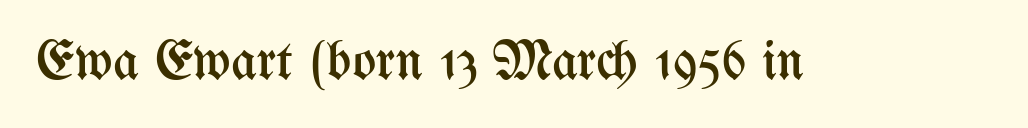
Q: Is the text bold? A: No.
Q: Is the text italic (slanted)? A: No, it is upright.
Q: Is the text underlined? A: No.
Q: Is the spacing between letters normal or unusually wide? A: Normal.
Q: Width (condensed, normal, or wide)? A: Condensed.
Q: Stroke contrast? A: Medium.
Q: x-height? A: Medium.
Q: Monospaced? A: No.
